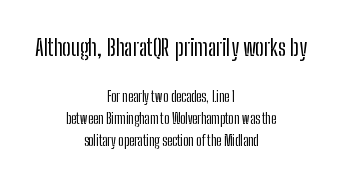
{"italic": "no", "underline": "no", "align": "center", "line_spacing": "normal", "line_spacing_ratio": 1.59, "letter_spacing": "normal", "letter_spacing_em": 0.0, "larger_block": "first", "size_ratio": 1.64, "glyph_px": 23}
